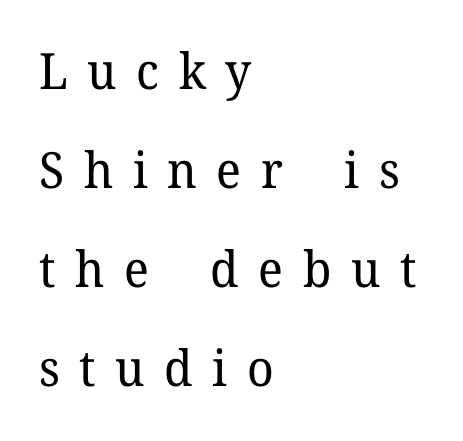
Every stem runs plumb, perpendicular to the baseline. Notice how the passage keeps a crisp vertical edge on the left only. The glyphs in this specimen are seriffed. There is plenty of visible air inserted between adjacent glyphs. The cut favours lightness, reaching ordinary text weight at its darkest.
